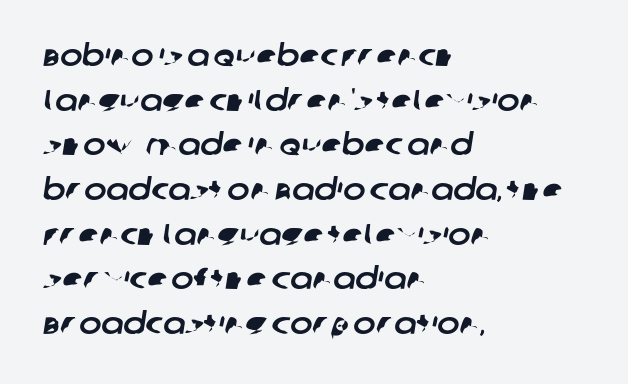
You could not count columns in this text — the font is proportionally spaced. Honestly, the letter spacing is just normal — you wouldn't notice it. Normally led — the rows are evenly, conventionally spaced. Only glyphs here, with clear space below each row.
